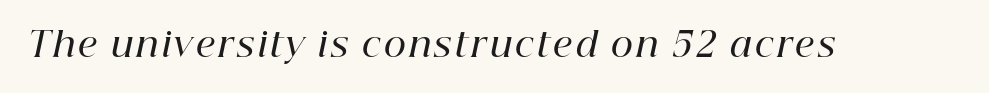
The image shows 34 px semibold serif type, italic (leaning right); set not underlined; high stroke contrast and a medium x-height.
